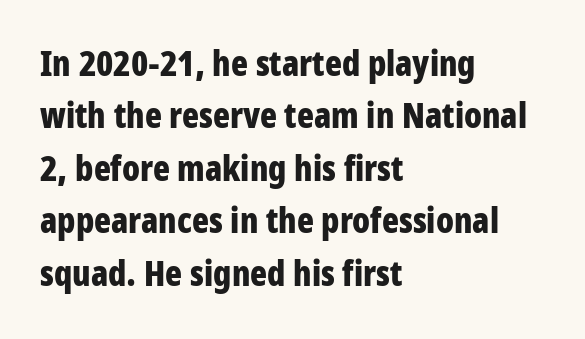
{"serif": "no", "italic": "no", "bold": "yes", "weight": "bold", "width": "condensed", "stroke_contrast": "low", "x_height": "large", "monospaced": "no", "underline": "no", "align": "left", "line_spacing": "normal", "line_spacing_ratio": 1.5, "letter_spacing": "normal", "letter_spacing_em": 0.0, "glyph_px": 35}
